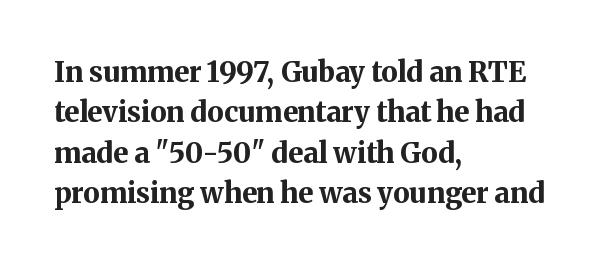
The image shows 28 px bold serif type, upright; set left-aligned, normal line spacing (1.44x), normal letter spacing, not underlined; medium stroke contrast and a medium x-height.
